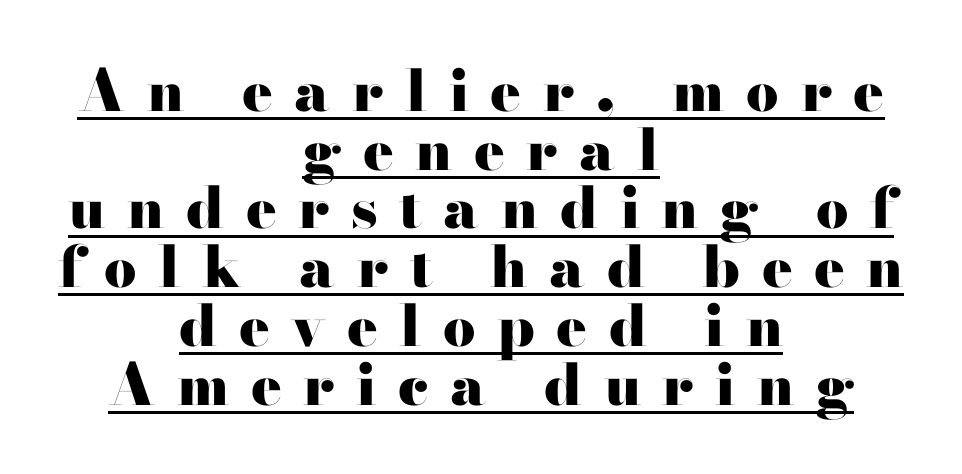
Looks like regular typesetting: each glyph gets only the width it needs. Reading down the block, each line starts at a different indent, mirrored at its end. The tracking jumps out immediately: characters are airy and widely separated. What kind of face is this? One with serifs.
